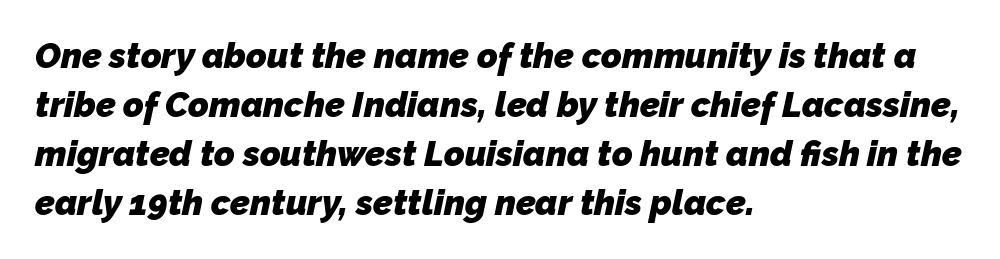
Q: Is the text bold? A: Yes.
Q: Is the typeface a serif or a sans-serif typeface? A: Sans-serif.
Q: Is the text underlined? A: No.
Q: How is the paragraph aligned? A: Left-aligned.
Q: Is the spacing between letters normal or unusually wide? A: Normal.
Q: Is the spacing between lines tight, normal or loose? A: Normal.
Q: Width (condensed, normal, or wide)? A: Normal.
Q: Stroke contrast? A: Low.
Q: x-height? A: Medium.
Q: Monospaced? A: No.
